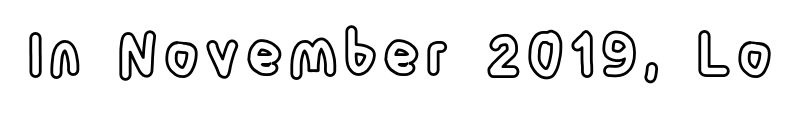
Q: Is the text italic (slanted)? A: No, it is upright.
Q: Is the text underlined? A: No.
Q: Width (condensed, normal, or wide)? A: Condensed.
Q: x-height? A: Large.
Q: Monospaced? A: No.
